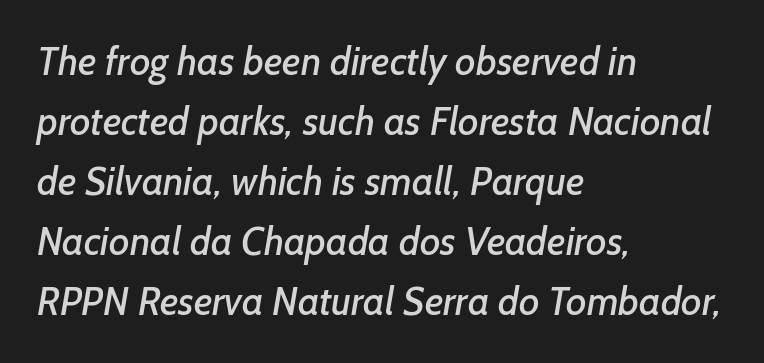
{"serif": "no", "width": "normal", "stroke_contrast": "low", "x_height": "medium", "monospaced": "no", "underline": "no", "align": "left", "line_spacing": "normal", "line_spacing_ratio": 1.54, "letter_spacing": "normal", "letter_spacing_em": 0.0, "glyph_px": 39}
